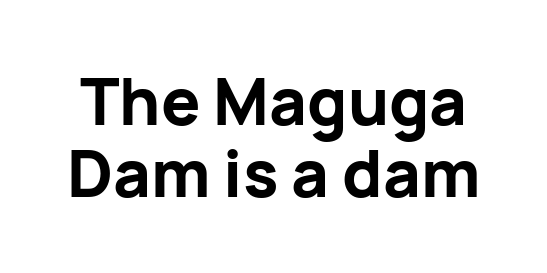
The image shows 65 px bold sans-serif type, upright; set tight line spacing (1.11x), normal letter spacing, not underlined; low stroke contrast and a medium x-height.
